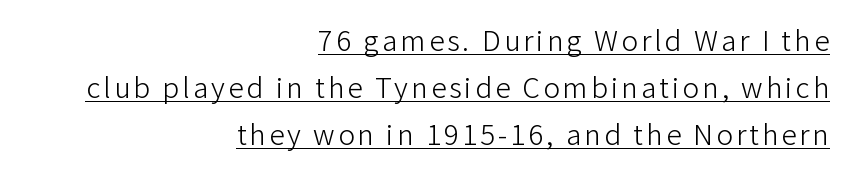
Line spacing here is normal. The characters are drawn with everyday or finer stroke widths. The lines are quadded right. Underlining? Definitely there.
